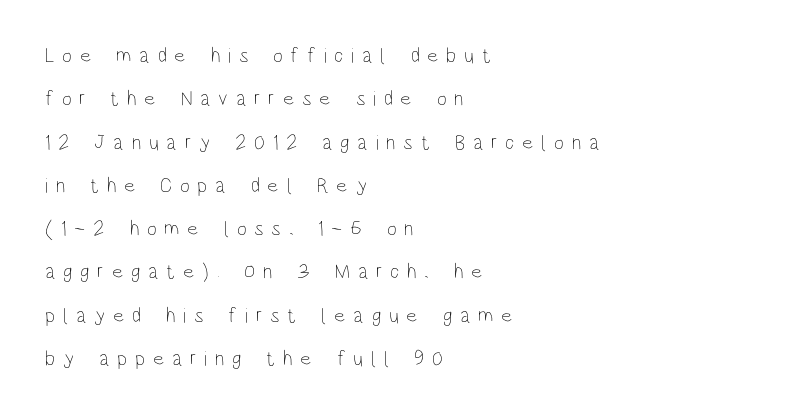
Stem width sits at or under what a default text font uses. Is the block centered? No — it sits flush against the left margin. The vertical gap from one line to the next is large. When letters stand straight like this, we call the style roman or upright. Underlining? Definitely not there.
